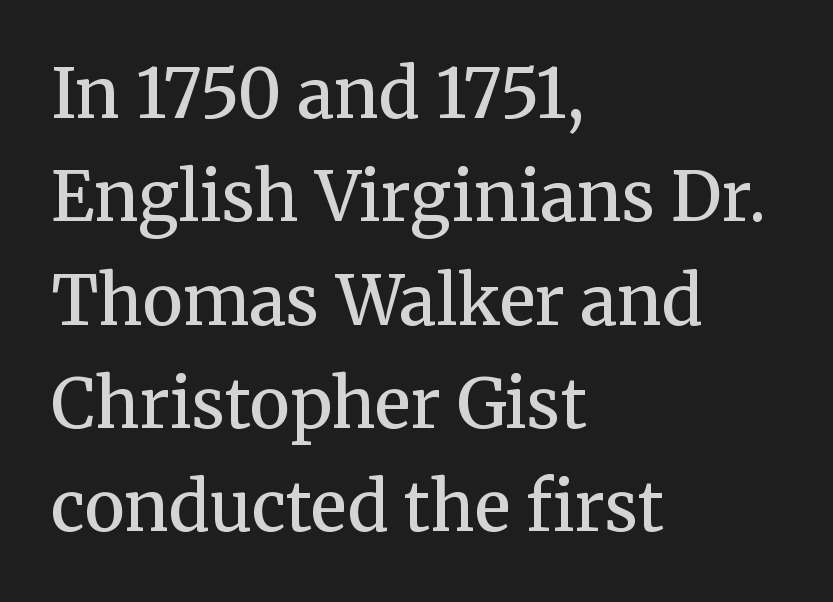
Does the weight exceed regular? Yes, but only to semibold. It's the straight-up-and-down kind of type. The letters advance in unequal steps, a hallmark of proportional type. Glance below the letters and you will spot only blank space. The type family on display is of the serif kind. Short and long lines alike share a common starting point at left.
